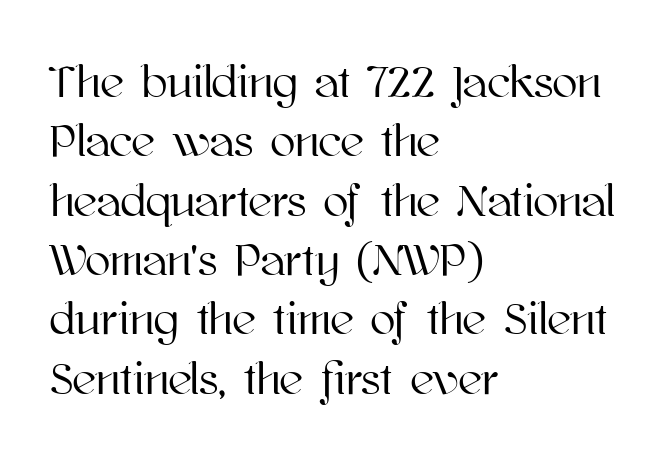
The image shows 46 px text type, upright; set left-aligned, normal line spacing (1.29x), normal letter spacing, not underlined; high stroke contrast and a medium x-height.
